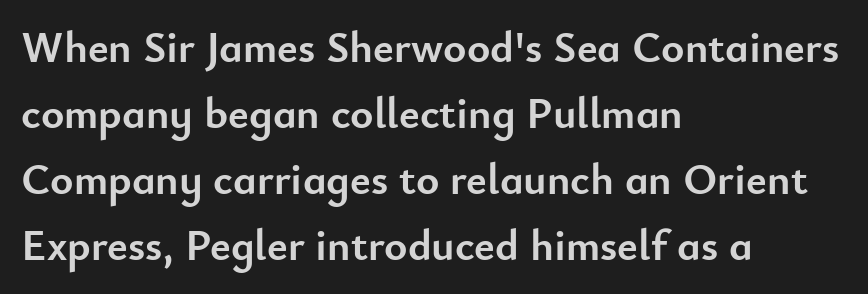
Q: Is the text bold? A: Yes.
Q: Is the text italic (slanted)? A: No, it is upright.
Q: Is the typeface a serif or a sans-serif typeface? A: Sans-serif.
Q: Is the text underlined? A: No.
Q: How is the paragraph aligned? A: Left-aligned.
Q: Is the spacing between letters normal or unusually wide? A: Normal.
Q: Is the spacing between lines tight, normal or loose? A: Normal.
Q: Width (condensed, normal, or wide)? A: Normal.
Q: Stroke contrast? A: Low.
Q: x-height? A: Small.
Q: Monospaced? A: No.
